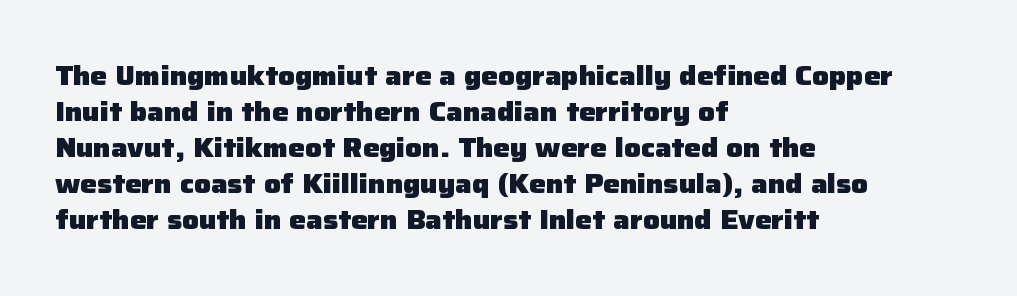
Q: Is the text bold? A: Yes.
Q: Is the text italic (slanted)? A: No, it is upright.
Q: Is the text underlined? A: No.
Q: How is the paragraph aligned? A: Left-aligned.
Q: Is the spacing between letters normal or unusually wide? A: Normal.
Q: Is the spacing between lines tight, normal or loose? A: Normal.
